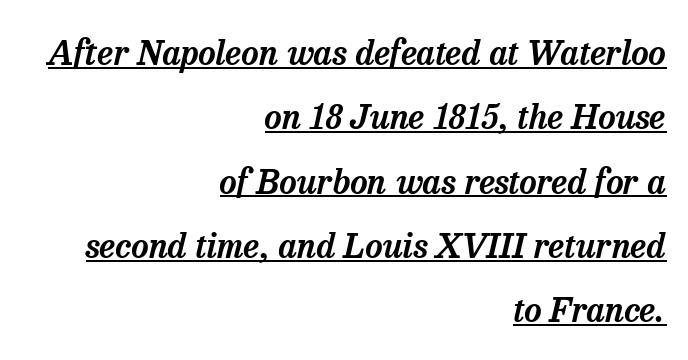
Q: Is the text italic (slanted)? A: Yes, it leans right by about 13 degrees.
Q: Is the typeface a serif or a sans-serif typeface? A: Serif.
Q: Is the text underlined? A: Yes.
Q: How is the paragraph aligned? A: Right-aligned.
Q: Is the spacing between letters normal or unusually wide? A: Normal.
Q: Width (condensed, normal, or wide)? A: Normal.
Q: Stroke contrast? A: Low.
Q: x-height? A: Medium.
Q: Monospaced? A: No.
